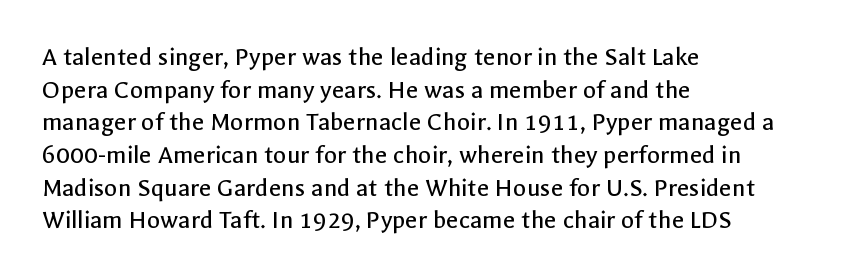
{"italic": "no", "bold": "no", "underline": "no", "align": "left", "line_spacing_ratio": 1.21, "letter_spacing": "normal", "letter_spacing_em": 0.0, "glyph_px": 27}
